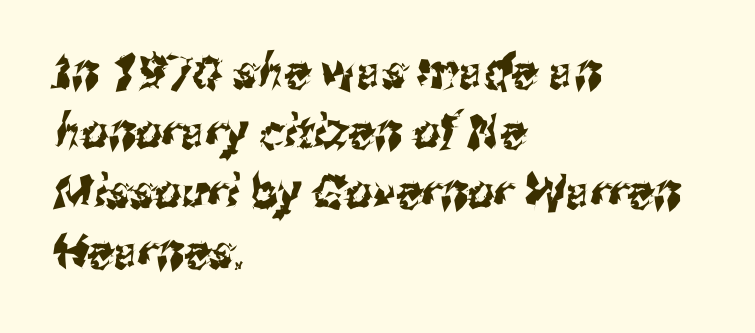
{"serif": "no", "width": "condensed", "stroke_contrast": "medium", "x_height": "medium", "monospaced": "no", "underline": "no", "align": "left", "line_spacing": "normal", "line_spacing_ratio": 1.28, "letter_spacing": "normal", "letter_spacing_em": 0.0, "glyph_px": 47}
